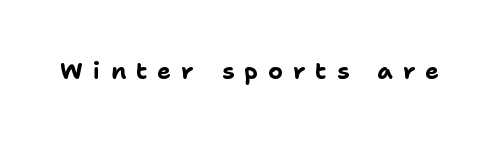
Q: Is the text bold? A: Yes.
Q: Is the text italic (slanted)? A: No, it is upright.
Q: Is the text underlined? A: No.
Q: Is the spacing between letters normal or unusually wide? A: Unusually wide.
